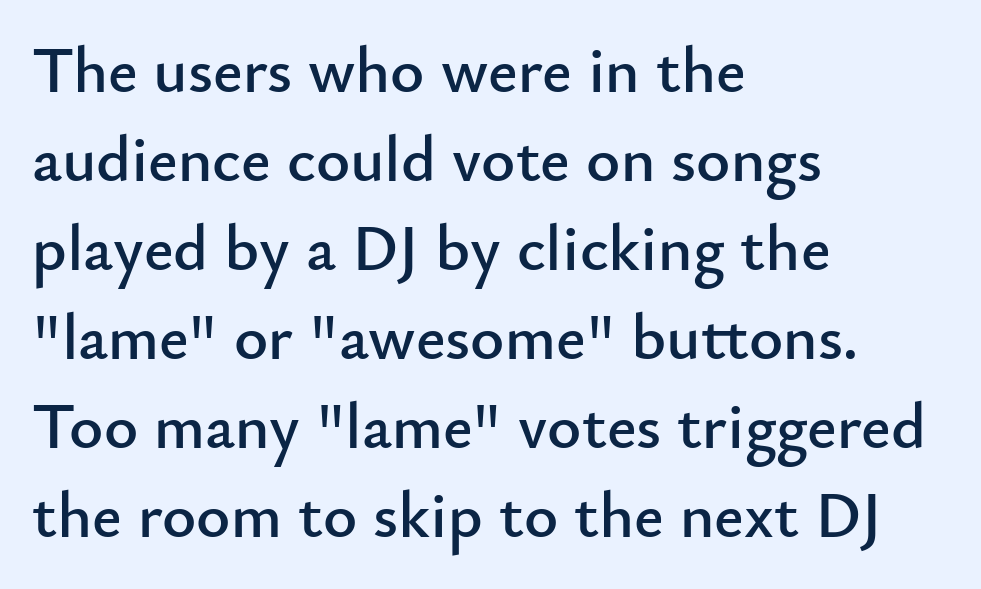
Q: Is the text italic (slanted)? A: No, it is upright.
Q: Is the typeface a serif or a sans-serif typeface? A: Sans-serif.
Q: Is the text underlined? A: No.
Q: How is the paragraph aligned? A: Left-aligned.
Q: Is the spacing between letters normal or unusually wide? A: Normal.
Q: Is the spacing between lines tight, normal or loose? A: Normal.
Q: Width (condensed, normal, or wide)? A: Normal.
Q: Stroke contrast? A: Low.
Q: x-height? A: Small.
Q: Monospaced? A: No.
